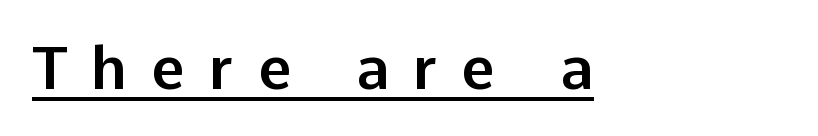
Q: Is the text italic (slanted)? A: No, it is upright.
Q: Is the typeface a serif or a sans-serif typeface? A: Sans-serif.
Q: Is the text underlined? A: Yes.
Q: How is the paragraph aligned? A: Left-aligned.
Q: Is the spacing between letters normal or unusually wide? A: Unusually wide.
Q: Width (condensed, normal, or wide)? A: Normal.
Q: Stroke contrast? A: Low.
Q: x-height? A: Medium.
Q: Monospaced? A: No.
